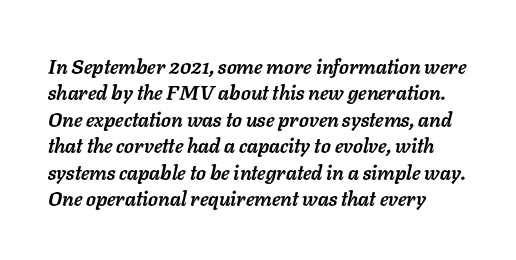
The image shows 20 px bold type, italic (leaning right); set left-aligned, normal line spacing (1.32x), normal letter spacing, not underlined.
